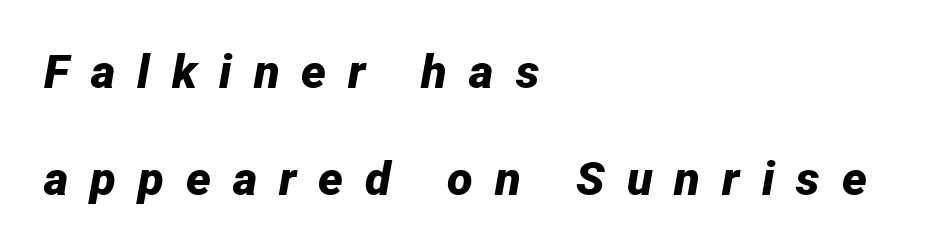
Thick stems and heavy bowls — unmistakably bold. The type is letterspaced generously, with wide tracking. The lines are quadded left. The rendering uses natural spacing where letterforms have individual widths. Plain, unruled lines of type.
